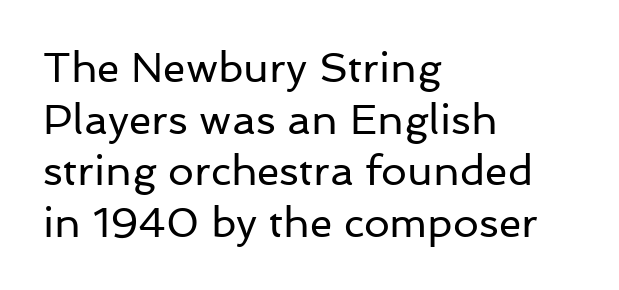
The setting favours the left margin, as ordinary paragraphs usually do. The type sits square on the baseline with zero lean. What kind of face is this? One without serifs — a sans. There is no visible air inserted between adjacent glyphs. No chunkiness to these letters — they're not bold.
